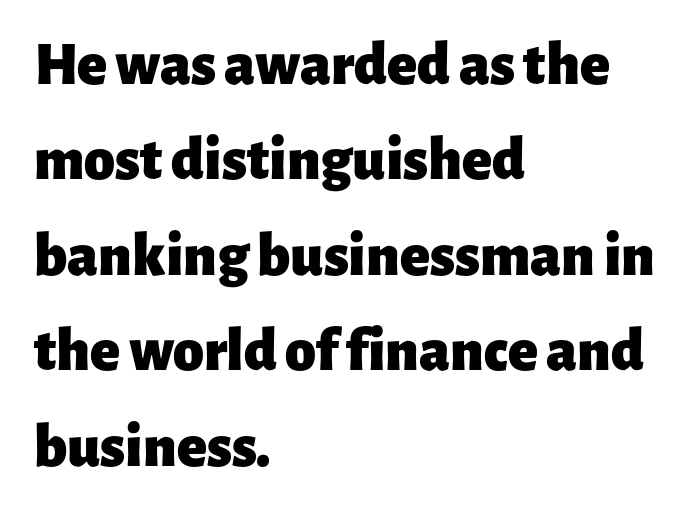
The image shows 62 px heavy sans-serif type, upright; set left-aligned, normal line spacing (1.54x), normal letter spacing, not underlined; low stroke contrast and a medium x-height.
